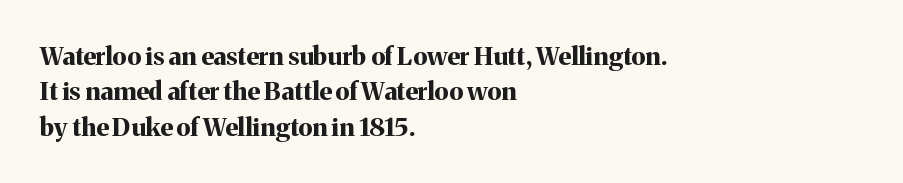
The strokes are fattened all the way to bold. Does the copy run flush right? No — it runs flush left. The face used here is rendered with its standard letterfit. Does the leading feel generous? No, just average. The typography opts for an upright posture over an oblique one.
